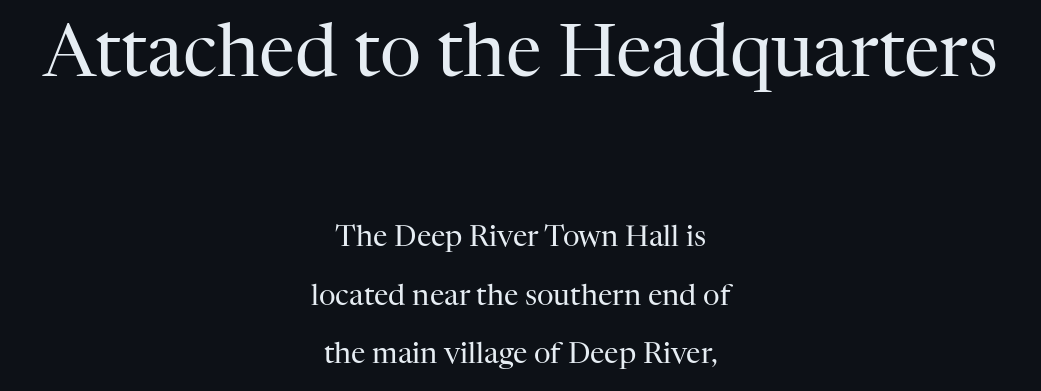
The image shows 72 px regular-weight serif type, upright; set centered, loose line spacing (2.02x), normal letter spacing, not underlined; the first (top) block is 2.48x larger; high stroke contrast and a medium x-height.
